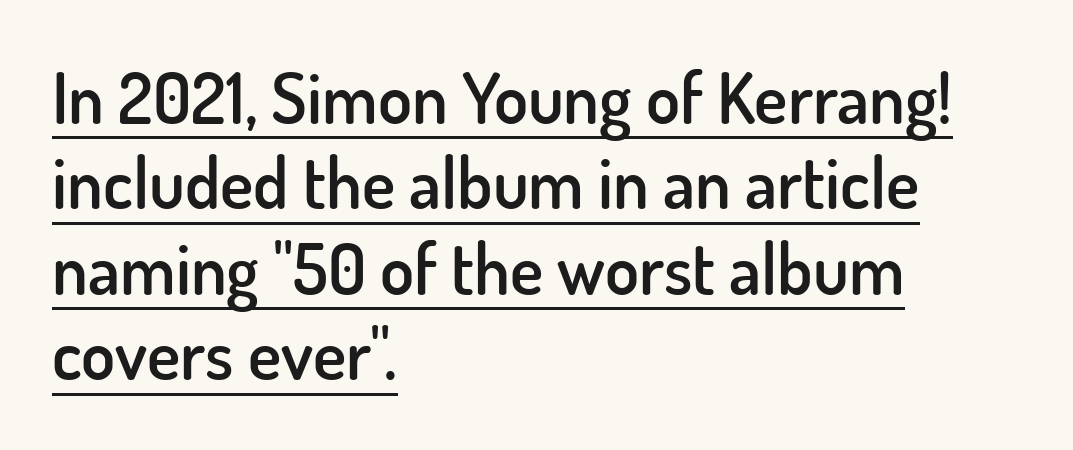
Somebody hit Ctrl+U on this one — the words are underlined. Posture: upright roman. The rendering uses natural spacing where letterforms have individual widths. Slightly chunky letters — semibold, I'd say, not full bold. The letterforms sit shoulder to shoulder at normal distance.
